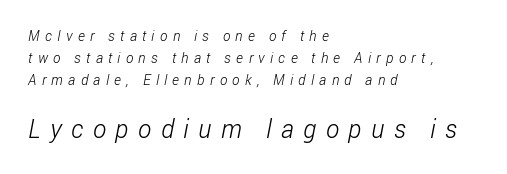
Q: Is the text bold? A: No.
Q: Is the text underlined? A: No.
Q: How is the paragraph aligned? A: Left-aligned.
Q: Is the spacing between letters normal or unusually wide? A: Unusually wide.
Q: Is the spacing between lines tight, normal or loose? A: Normal.
Q: Which block of text is set in a larger size, the first (top) or the second (bottom)? A: The second (bottom) one.
